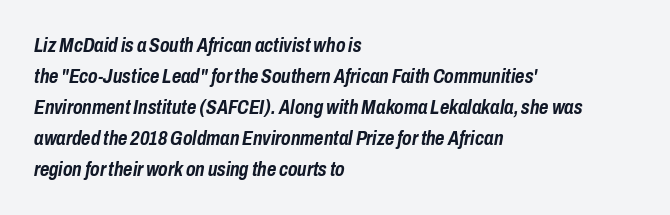
The image shows 20 px bold type, italic (leaning right); set left-aligned, normal line spacing (1.55x), normal letter spacing, not underlined.
